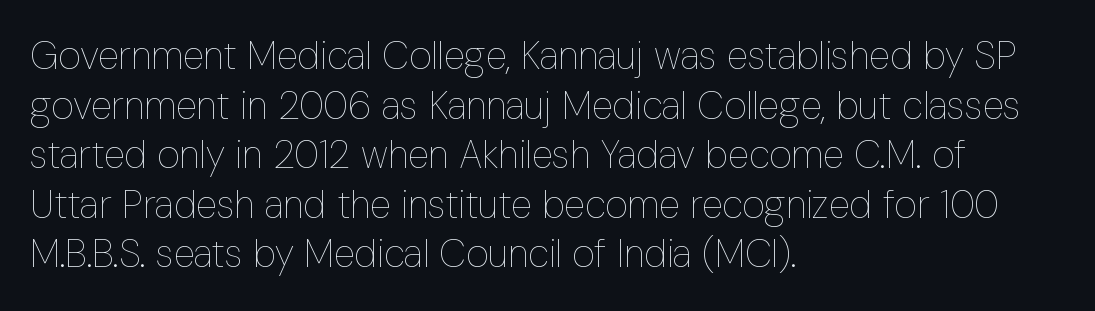
{"italic": "no", "bold": "no", "weight": "thin", "width": "condensed", "stroke_contrast": "low", "x_height": "medium", "monospaced": "no", "underline": "no", "align": "left", "line_spacing": "normal", "line_spacing_ratio": 1.27, "letter_spacing": "normal", "letter_spacing_em": 0.0, "glyph_px": 39}
